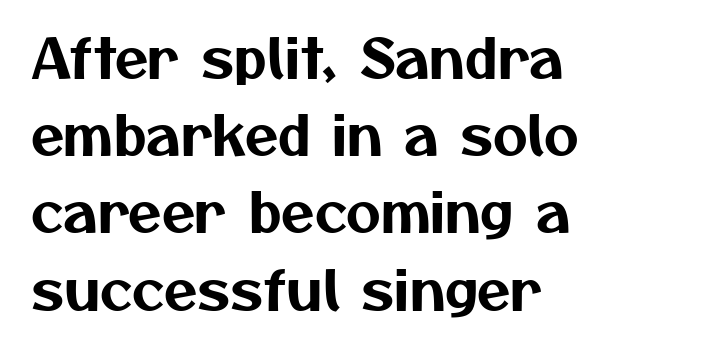
The image shows 54 px sans-serif type; set left-aligned, normal line spacing (1.43x), normal letter spacing, not underlined; medium stroke contrast and a medium x-height.
